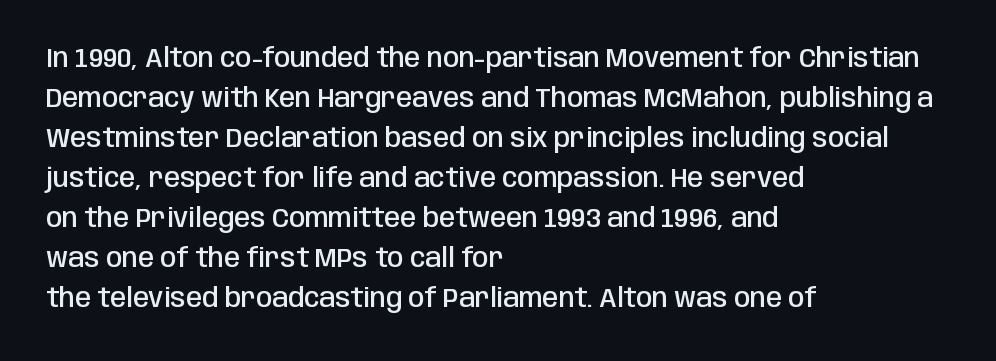
Leading matches the norm, producing a regular column. The passage is arranged the way most books set body copy — flush left. Anything drawn beneath the words? Only blank space. Typesetter's note: demi weight, one step under bold.
